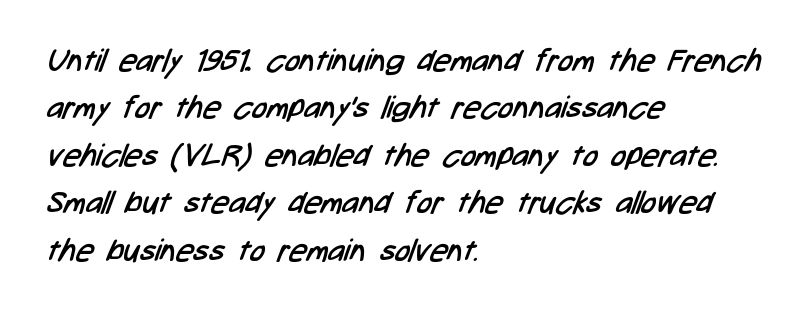
The image shows 31 px regular-weight, condensed sans-serif type; set left-aligned, normal line spacing (1.53x), normal letter spacing, not underlined; low stroke contrast and a medium x-height.
